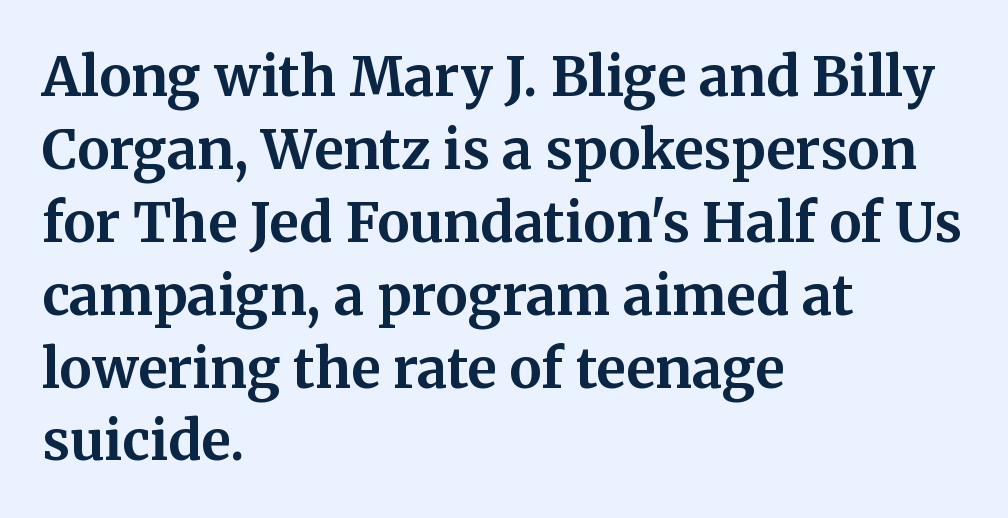
The image shows 54 px bold serif type, upright; set left-aligned, normal line spacing (1.35x), normal letter spacing, not underlined; medium stroke contrast and a medium x-height.
